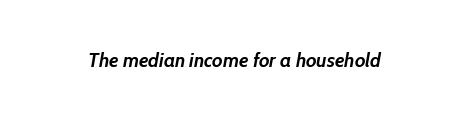
Q: Is the text bold? A: Yes.
Q: Is the text italic (slanted)? A: Yes, it leans right by about 10 degrees.
Q: Is the text underlined? A: No.
Q: Is the spacing between letters normal or unusually wide? A: Normal.
